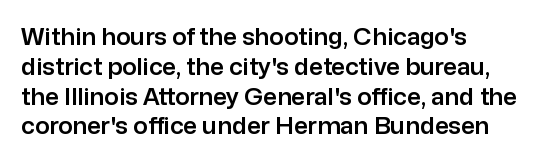
The image shows 24 px text type, upright; set left-aligned, line spacing 1.24x, normal letter spacing, not underlined.
